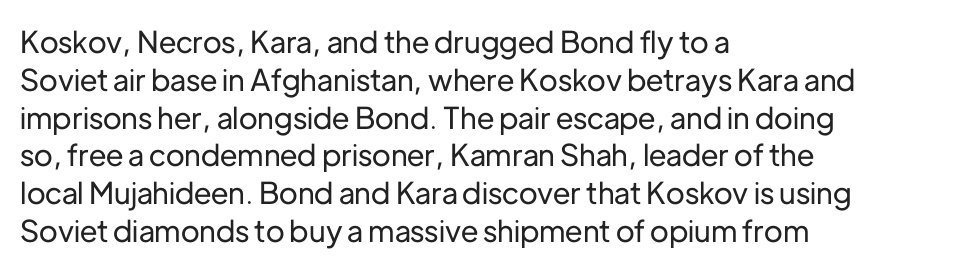
{"serif": "no", "italic": "no", "width": "normal", "stroke_contrast": "low", "x_height": "medium", "monospaced": "no", "underline": "no", "align": "left", "line_spacing": "normal", "line_spacing_ratio": 1.26, "letter_spacing": "normal", "letter_spacing_em": 0.0, "glyph_px": 30}
